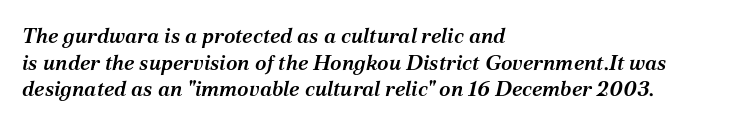
{"italic": "yes", "lean": "right", "slant_degrees": 12, "bold": "semi", "underline": "no", "align": "left", "line_spacing": "normal", "line_spacing_ratio": 1.27, "letter_spacing": "normal", "letter_spacing_em": 0.0, "glyph_px": 21}
